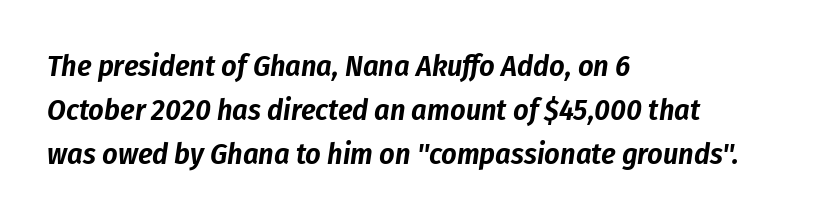
The image shows 30 px condensed type, italic (leaning right); set left-aligned, normal line spacing (1.46x), normal letter spacing, not underlined; low stroke contrast and a medium x-height.
